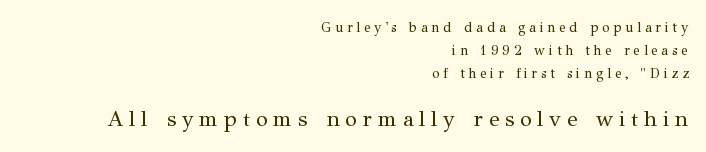
The image shows 22 px text type, upright; set right-aligned, normal line spacing (1.66x), unusually wide letter spacing (+0.26 em), not underlined; the second (bottom) block is 1.57x larger.
